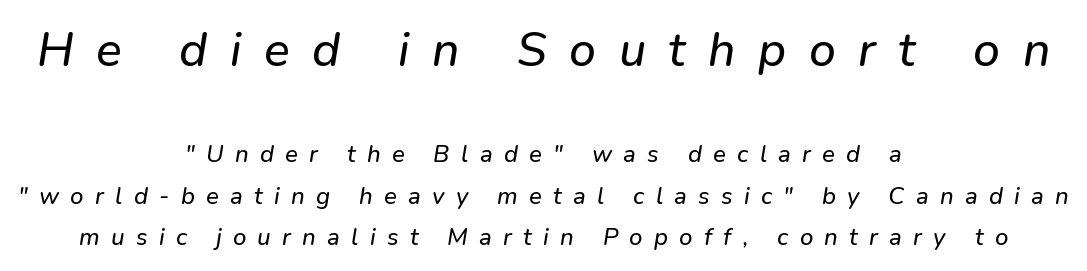
Q: Is the text italic (slanted)? A: Yes, it leans right by about 9 degrees.
Q: Is the text underlined? A: No.
Q: How is the paragraph aligned? A: Centered.
Q: Is the spacing between letters normal or unusually wide? A: Unusually wide.
Q: Which block of text is set in a larger size, the first (top) or the second (bottom)? A: The first (top) one.
Q: Width (condensed, normal, or wide)? A: Normal.
Q: Stroke contrast? A: Low.
Q: x-height? A: Medium.
Q: Monospaced? A: No.
